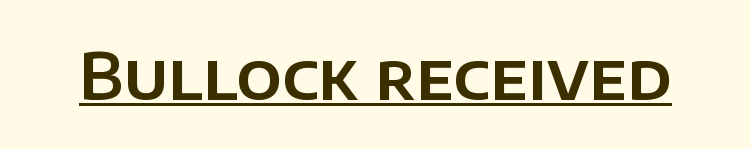
The text was rendered using a sans face with plain stroke endings. Underline: present. Spacing between characters is what you'd get straight out of the box. Tall strokes in this sample are plumb rather than angled. Spacing verdict: proportional, widths tailored to each character.
